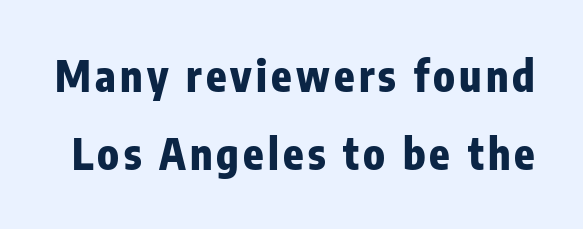
{"serif": "no", "italic": "no", "bold": "yes", "weight": "heavy", "width": "condensed", "stroke_contrast": "low", "x_height": "medium", "monospaced": "no", "underline": "no", "line_spacing_ratio": 1.86, "glyph_px": 42}
